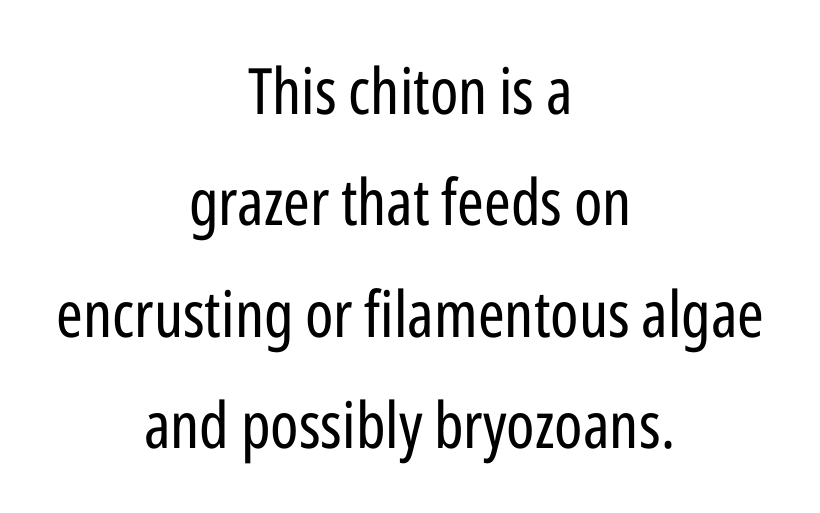
Every row of glyphs is offset so its center matches the block's center. The lettering stays uniformly vertical, giving the passage a roman look. The letterforms sit shoulder to shoulder at normal distance. Typographically, this falls in the sans-serif category. Lines of text with bare space underneath.
